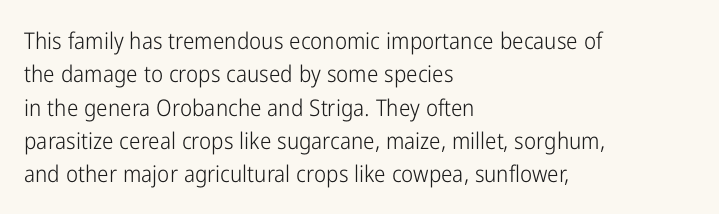
Q: Is the text bold? A: No.
Q: Is the text italic (slanted)? A: No, it is upright.
Q: Is the text underlined? A: No.
Q: How is the paragraph aligned? A: Left-aligned.
Q: Is the spacing between letters normal or unusually wide? A: Normal.
Q: Is the spacing between lines tight, normal or loose? A: Normal.
